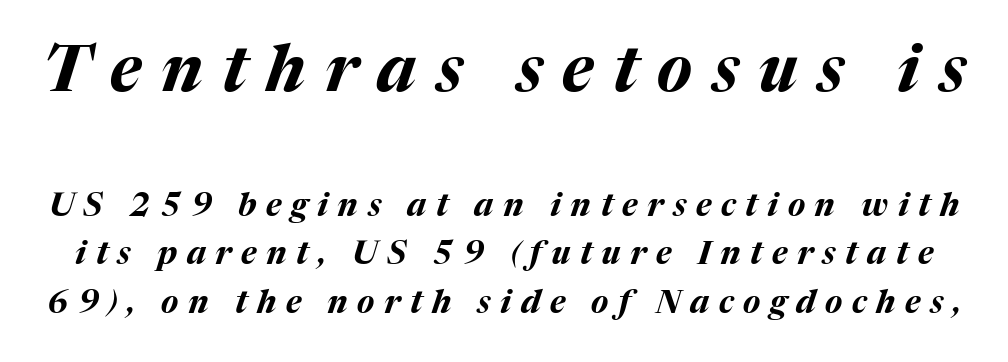
Inter-character spacing is expanded well beyond the font's built-in metrics. Heft: maximum for text — a bold. The face used here appears at its bigger size in the upper chunk. You could not count columns in this text — the font is proportionally spaced. The axis of the letterforms is tilted away from vertical. Baseline-to-baseline distance is the conventional proportion of letter height.
